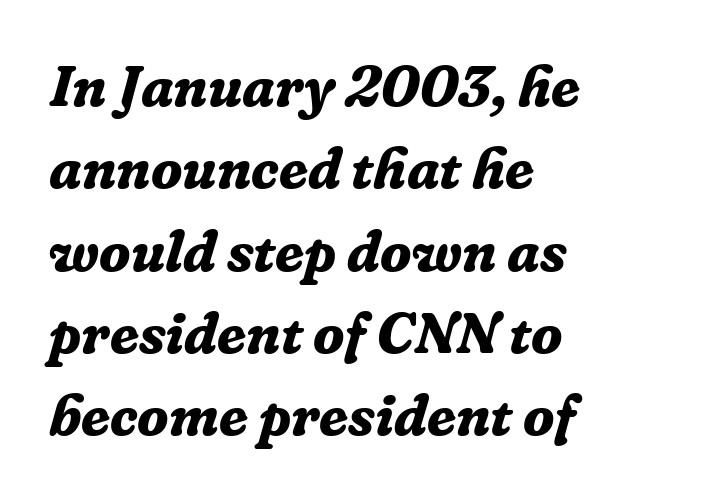
Q: Is the text bold? A: Yes.
Q: Is the text italic (slanted)? A: Yes, it leans right by about 16 degrees.
Q: Is the typeface a serif or a sans-serif typeface? A: Serif.
Q: Is the text underlined? A: No.
Q: How is the paragraph aligned? A: Left-aligned.
Q: Is the spacing between letters normal or unusually wide? A: Normal.
Q: Is the spacing between lines tight, normal or loose? A: Normal.
Q: Width (condensed, normal, or wide)? A: Normal.
Q: Stroke contrast? A: Low.
Q: x-height? A: Medium.
Q: Monospaced? A: No.
